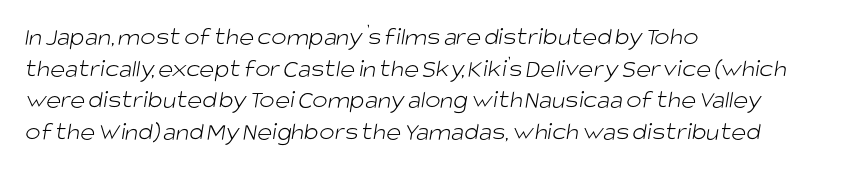
The horizontal fit of the characters is conventional and even. Any mark beneath the type? The region is blank. The passage shown is not bold in any degree. The text block is weighted toward the left margin, trailing off unevenly rightward.
